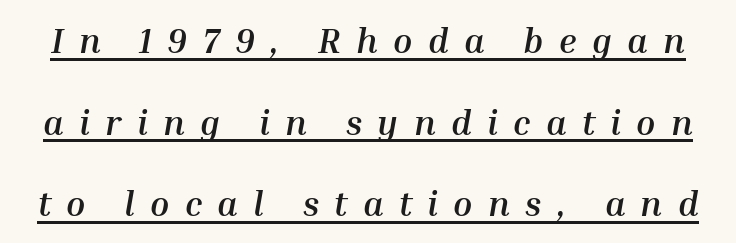
{"italic": "yes", "lean": "right", "slant_degrees": 10, "bold": "yes", "weight": "semibold", "width": "normal", "stroke_contrast": "medium", "x_height": "medium", "monospaced": "no", "underline": "yes", "line_spacing": "loose", "line_spacing_ratio": 2.33, "letter_spacing": "wide", "letter_spacing_em": 0.44, "glyph_px": 35}
